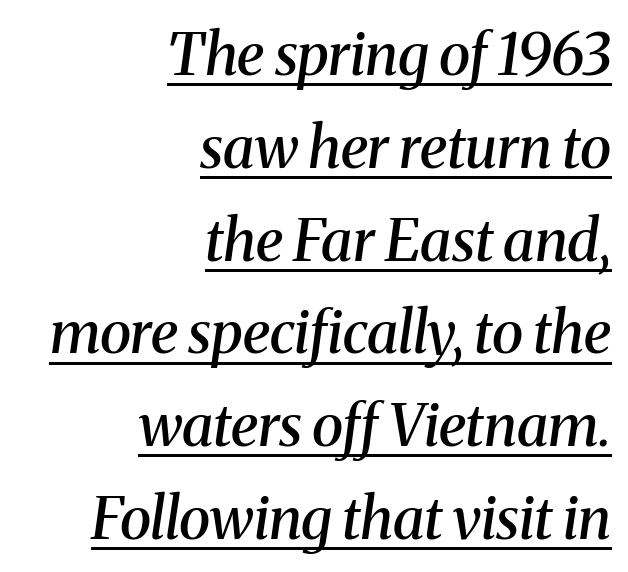
Q: Is the text bold? A: Semi-bold.
Q: Is the text italic (slanted)? A: Yes, it leans right by about 8 degrees.
Q: Is the typeface a serif or a sans-serif typeface? A: Serif.
Q: Is the text underlined? A: Yes.
Q: How is the paragraph aligned? A: Right-aligned.
Q: Is the spacing between letters normal or unusually wide? A: Normal.
Q: Is the spacing between lines tight, normal or loose? A: Normal.
Q: Width (condensed, normal, or wide)? A: Normal.
Q: Stroke contrast? A: Medium.
Q: x-height? A: Medium.
Q: Monospaced? A: No.
